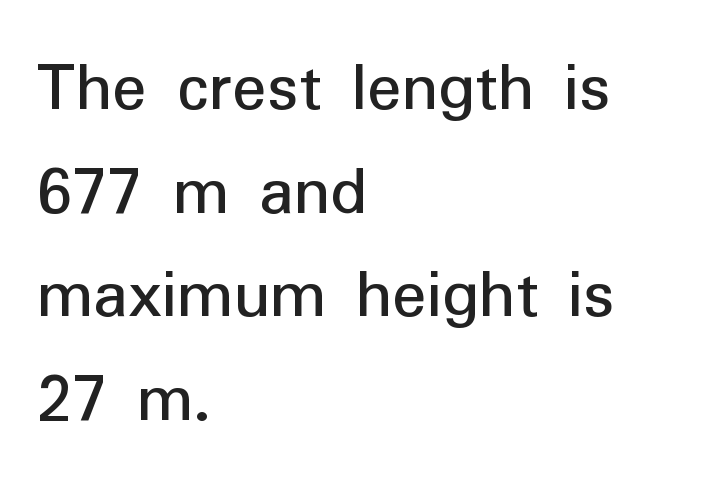
Q: Is the text italic (slanted)? A: No, it is upright.
Q: Is the typeface a serif or a sans-serif typeface? A: Sans-serif.
Q: Is the text underlined? A: No.
Q: How is the paragraph aligned? A: Left-aligned.
Q: Is the spacing between letters normal or unusually wide? A: Normal.
Q: Is the spacing between lines tight, normal or loose? A: Normal.
Q: Width (condensed, normal, or wide)? A: Normal.
Q: Stroke contrast? A: Low.
Q: x-height? A: Medium.
Q: Monospaced? A: No.
